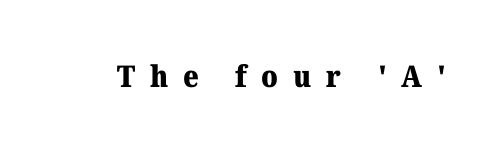
{"serif": "yes", "italic": "no", "bold": "yes", "weight": "heavy", "width": "normal", "stroke_contrast": "medium", "x_height": "medium", "monospaced": "no", "underline": "no", "letter_spacing": "wide", "letter_spacing_em": 0.49, "glyph_px": 30}
